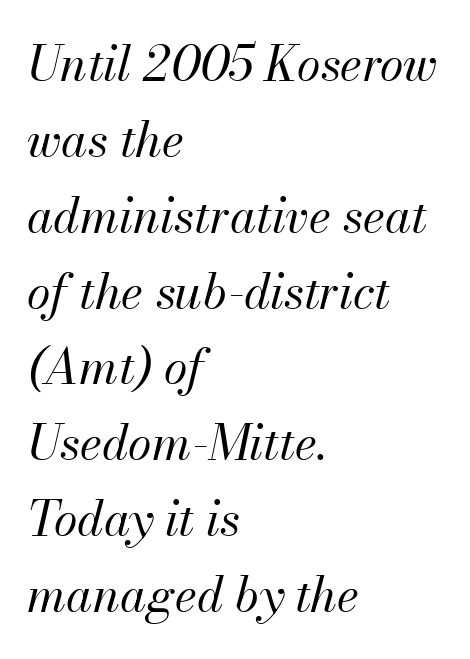
The image shows 48 px regular-weight type, italic (leaning right); set left-aligned, normal line spacing (1.58x), normal letter spacing, not underlined; medium stroke contrast and a small x-height.
